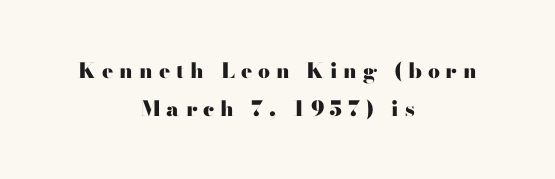
The image shows 21 px bold type, upright; set centered, line spacing 1.8x, unusually wide letter spacing (+0.28 em), not underlined.
